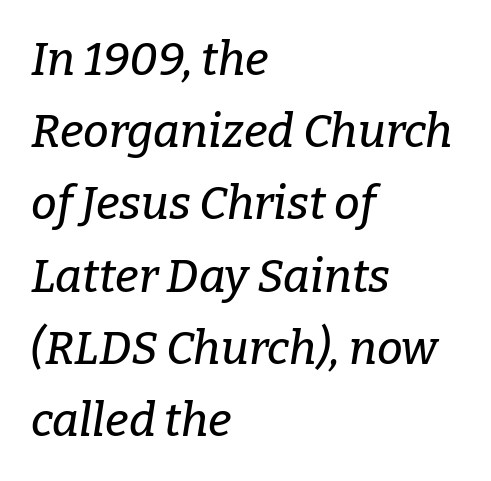
The image shows 46 px serif type, italic (leaning right); set left-aligned, normal line spacing (1.57x), normal letter spacing, not underlined; low stroke contrast and a medium x-height.
